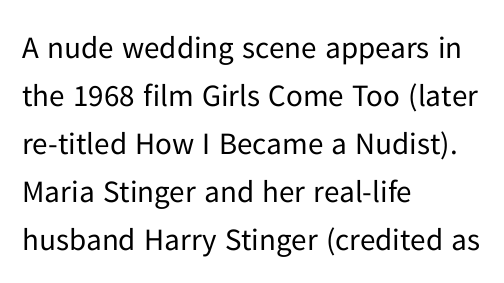
The image shows 31 px regular-weight sans-serif type, upright; set left-aligned, normal line spacing (1.55x), normal letter spacing, not underlined; low stroke contrast and a medium x-height.
